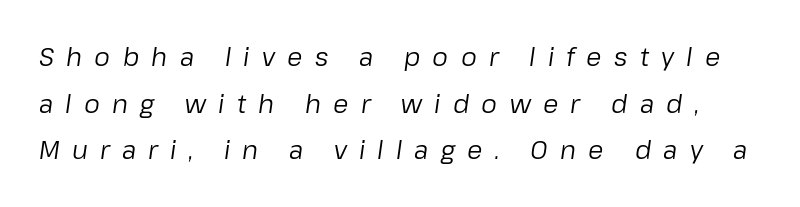
Q: Is the text bold? A: No.
Q: Is the text italic (slanted)? A: Yes, it leans right by about 8 degrees.
Q: Is the text underlined? A: No.
Q: Is the spacing between letters normal or unusually wide? A: Unusually wide.
